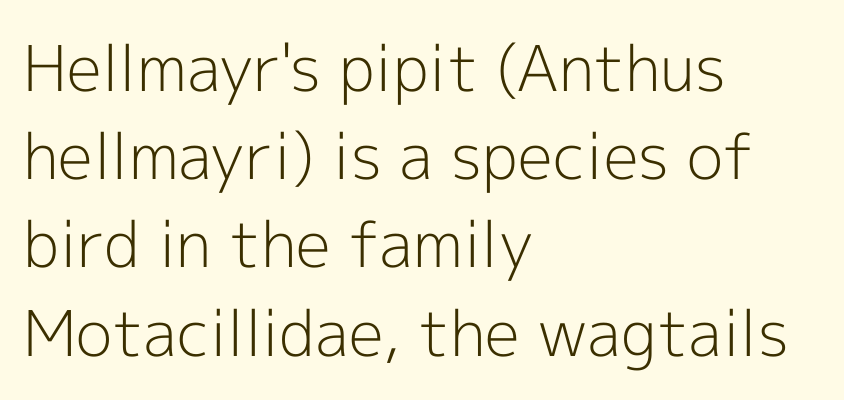
The image shows 63 px light sans-serif type, upright; set left-aligned, normal line spacing (1.4x), normal letter spacing, not underlined; a medium x-height.
